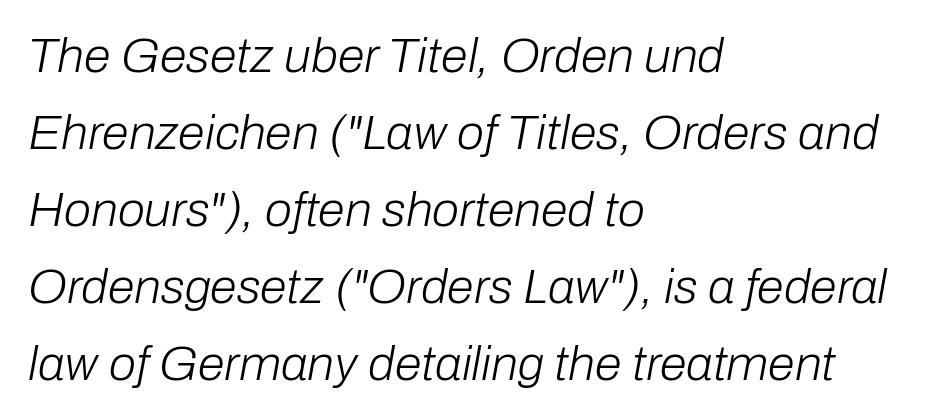
{"italic": "yes", "lean": "right", "slant_degrees": 10, "bold": "no", "weight": "light", "width": "normal", "stroke_contrast": "low", "x_height": "medium", "monospaced": "no", "underline": "no", "align": "left", "line_spacing": "normal", "line_spacing_ratio": 1.57, "letter_spacing": "normal", "letter_spacing_em": 0.0, "glyph_px": 49}
